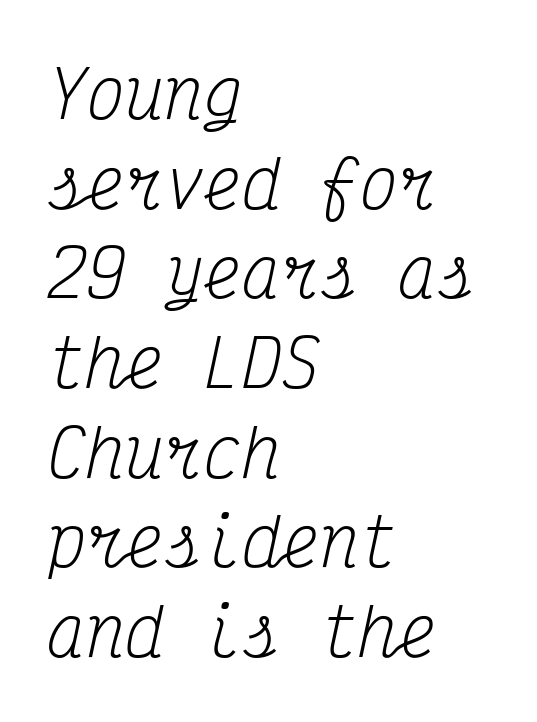
Line spacing here is normal. Think of a typewriter: that constant character pitch is what you see here. The letters look calm and open, with moderate or lighter stems. Casual observation: everything's shoved over to the left. The axis of the letterforms is tilted away from vertical.
